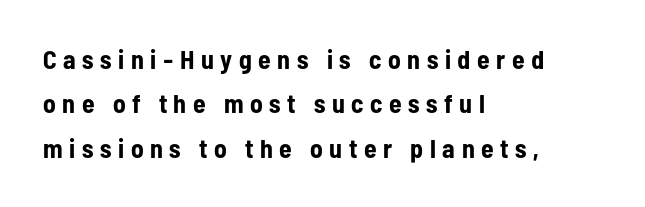
Underline: absent. Short note: letters widely spaced. A classic flush-left, rag-right setting is used for this passage. You'd pick this weight for a headline — it's a proper bold. Vertical strokes here are truly vertical.
